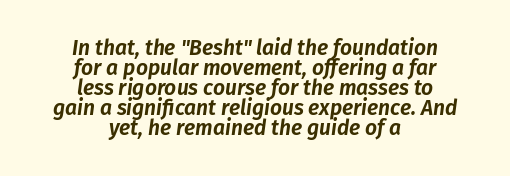
Lines of text with bare space underneath. The horizontal fit of the characters is conventional and even. There's an unmistakable incline to the writing here. The text block is weighted toward neither margin, spreading evenly from the middle. Baseline-to-baseline distance is barely more than the letter height.
